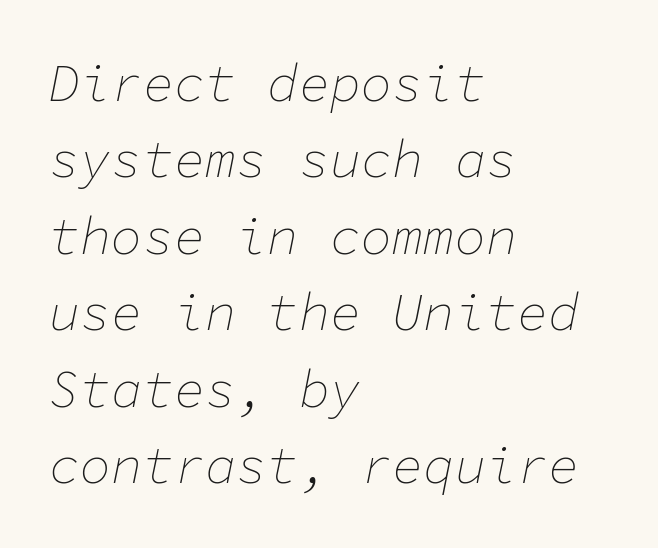
{"italic": "yes", "lean": "right", "slant_degrees": 11, "bold": "no", "weight": "thin", "width": "normal", "stroke_contrast": "low", "x_height": "medium", "monospaced": "yes", "underline": "no", "align": "left", "line_spacing": "normal", "line_spacing_ratio": 1.47, "letter_spacing": "normal", "letter_spacing_em": 0.0, "glyph_px": 52}
